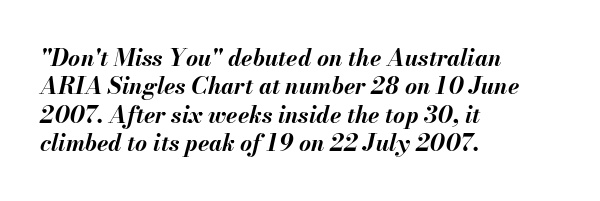
Layout note: lines flush left. The gaps between neighbouring characters are ordinary and unremarkable. Pretty heavy lettering here — definitely bold. The lettering tilts uniformly, giving the passage an italic look. Words float on clear page, feet unadorned.
